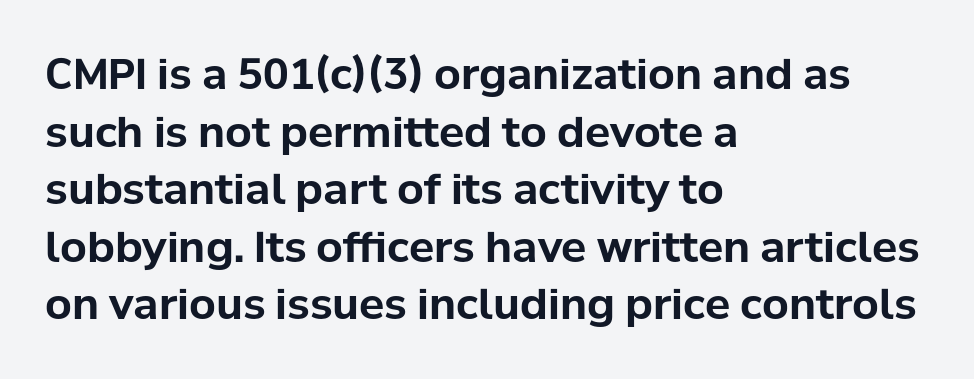
The image shows 42 px bold sans-serif type, upright; set left-aligned, normal line spacing (1.37x), normal letter spacing, not underlined; low stroke contrast and a medium x-height.
